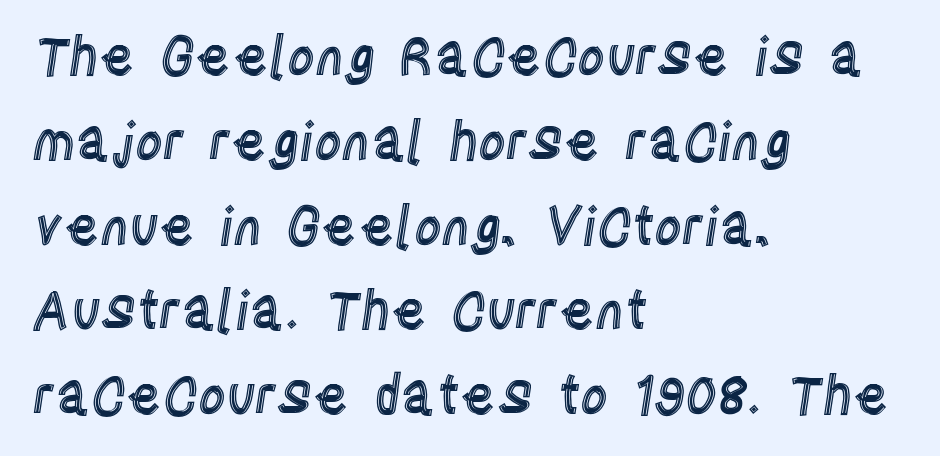
The image shows 53 px condensed type; set left-aligned, normal line spacing (1.6x), normal letter spacing, not underlined; a large x-height.
